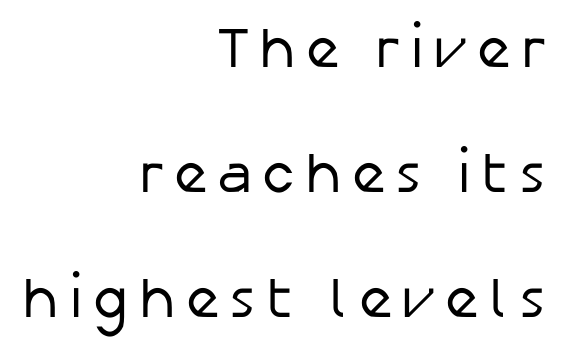
The image shows 57 px regular-weight sans-serif type, upright; set right-aligned, loose line spacing (2.19x), not underlined; low stroke contrast and a medium x-height.
